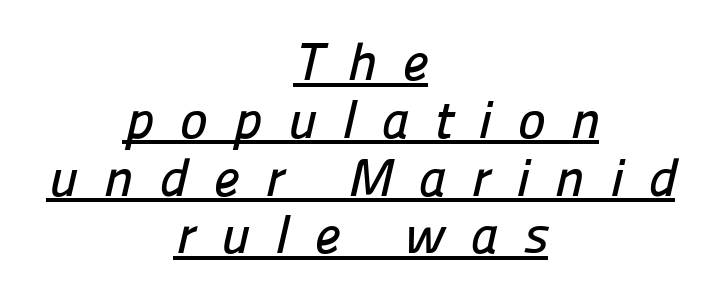
Q: Is the typeface a serif or a sans-serif typeface? A: Sans-serif.
Q: Is the text underlined? A: Yes.
Q: How is the paragraph aligned? A: Centered.
Q: Is the spacing between letters normal or unusually wide? A: Unusually wide.
Q: Is the spacing between lines tight, normal or loose? A: Tight.
Q: Width (condensed, normal, or wide)? A: Normal.
Q: Stroke contrast? A: Low.
Q: x-height? A: Medium.
Q: Monospaced? A: No.
